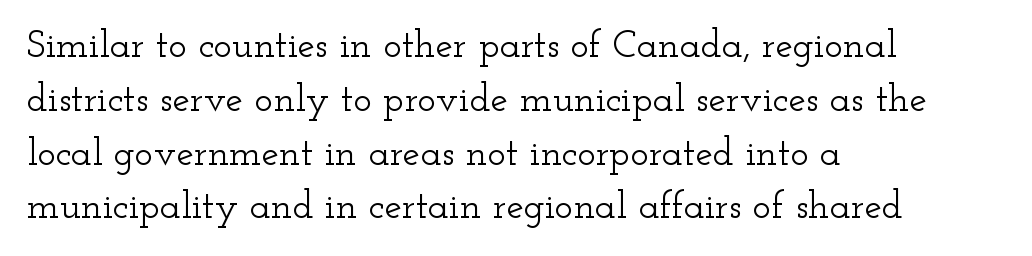
{"serif": "yes", "italic": "no", "width": "wide", "stroke_contrast": "low", "x_height": "small", "monospaced": "no", "underline": "no", "align": "left", "line_spacing": "normal", "line_spacing_ratio": 1.38, "letter_spacing": "normal", "letter_spacing_em": 0.0, "glyph_px": 39}
